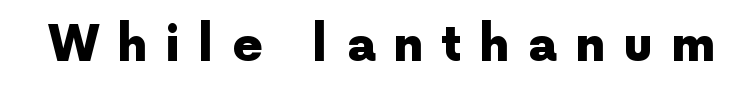
A bare baseline throughout the passage. This sample uses an upright cut, with every glyph sitting square on the baseline. Character widths vary here, with narrow letters taking less room than wide ones. Compared with typical body copy, the letter spacing here is much looser. Pretty heavy lettering here — definitely bold. This is sans-serif lettering, the kind often seen on screens and signage.
